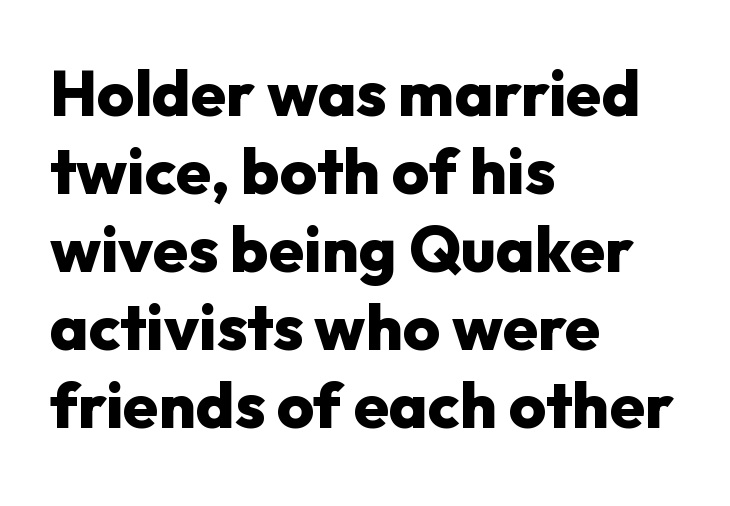
The image shows 64 px heavy sans-serif type, upright; set left-aligned, line spacing 1.22x, normal letter spacing, not underlined; low stroke contrast and a medium x-height.
